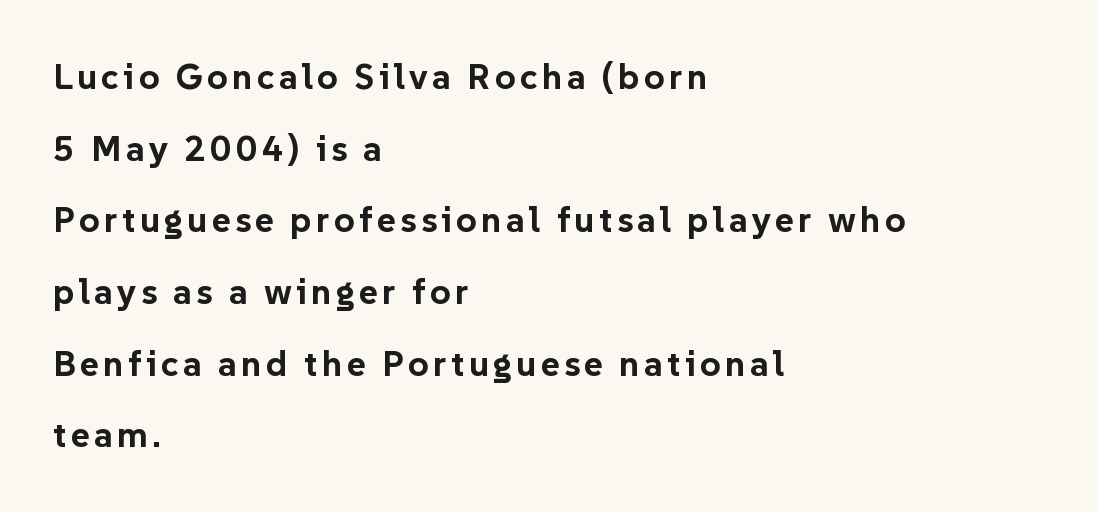
{"serif": "no", "italic": "no", "bold": "yes", "weight": "bold", "width": "normal", "stroke_contrast": "low", "x_height": "medium", "monospaced": "no", "underline": "no", "align": "left", "line_spacing": "loose", "line_spacing_ratio": 1.99, "glyph_px": 36}
